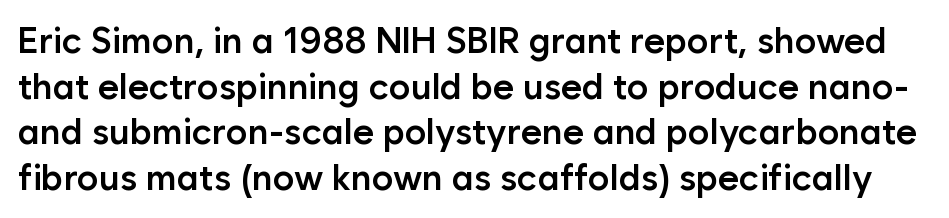
The rendering keeps characters at their native spacing. Spacing verdict: proportional, widths tailored to each character. Beneath every word, the page is bare. Letterform terminals end flat and unadorned throughout the passage.
